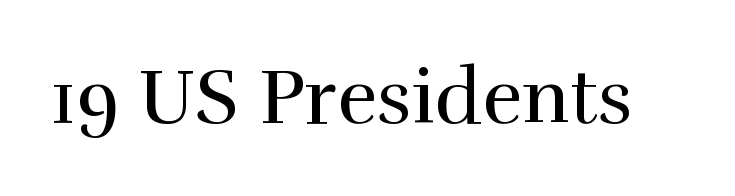
{"serif": "yes", "italic": "no", "bold": "no", "weight": "regular", "width": "normal", "stroke_contrast": "high", "x_height": "medium", "monospaced": "no", "underline": "no", "letter_spacing": "normal", "letter_spacing_em": 0.0, "glyph_px": 77}
